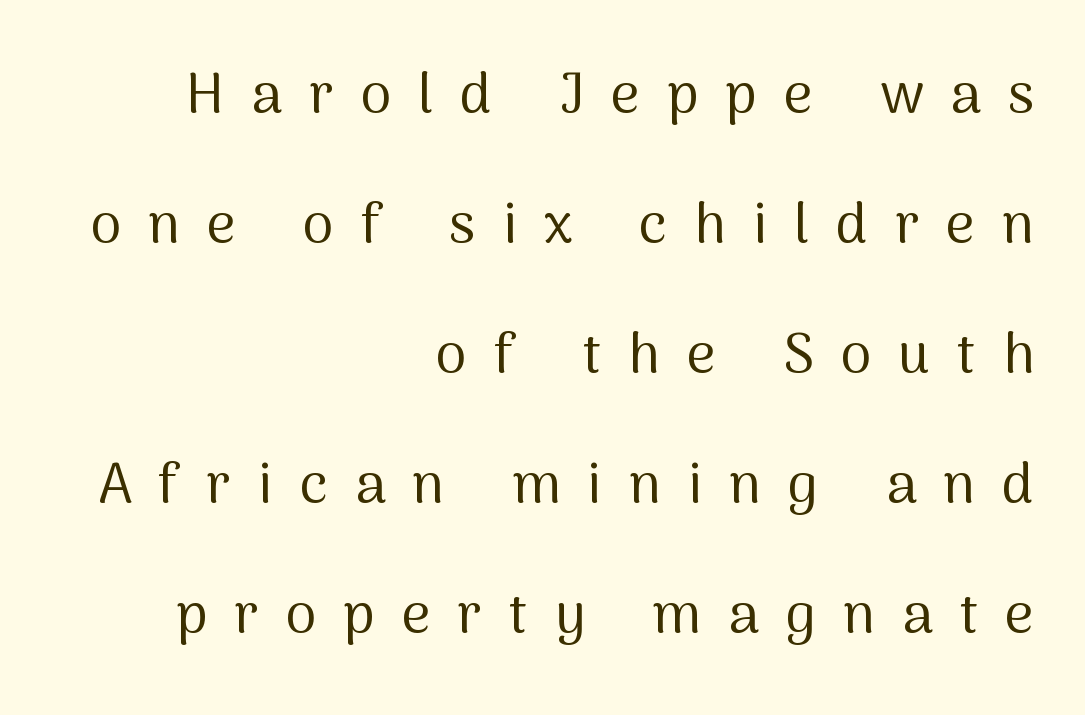
The image shows 56 px regular-weight sans-serif type, upright; set right-aligned, loose line spacing (2.32x), unusually wide letter spacing (+0.48 em), not underlined; medium stroke contrast and a medium x-height.
